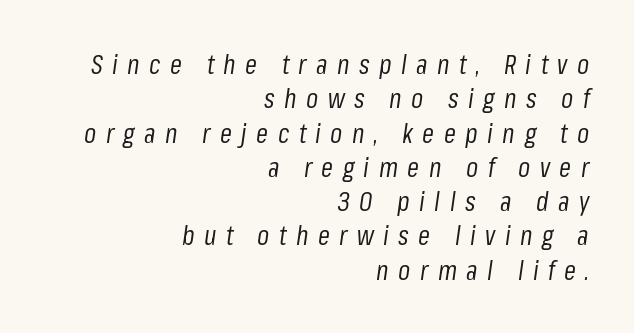
Q: Is the text bold? A: No.
Q: Is the text italic (slanted)? A: Yes, it leans right by about 8 degrees.
Q: Is the text underlined? A: No.
Q: How is the paragraph aligned? A: Right-aligned.
Q: Is the spacing between letters normal or unusually wide? A: Unusually wide.
Q: Is the spacing between lines tight, normal or loose? A: Normal.
